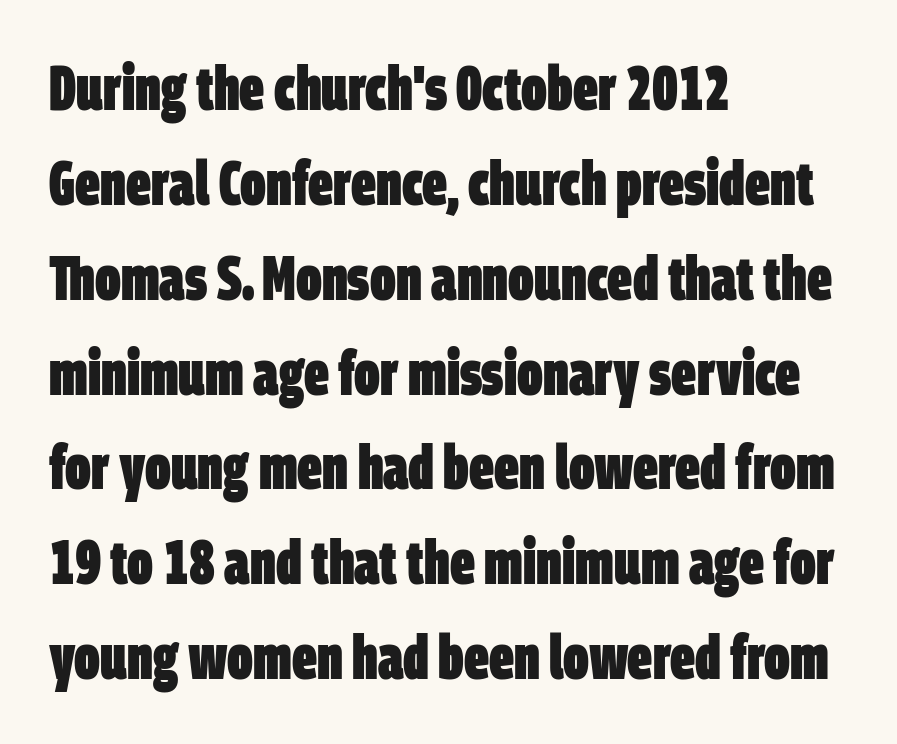
Weight: bold. What's the leading like? Ordinary, nothing unusual. How are the letters spaced? Ordinarily, with no added tracking. Classification — sans serif.
